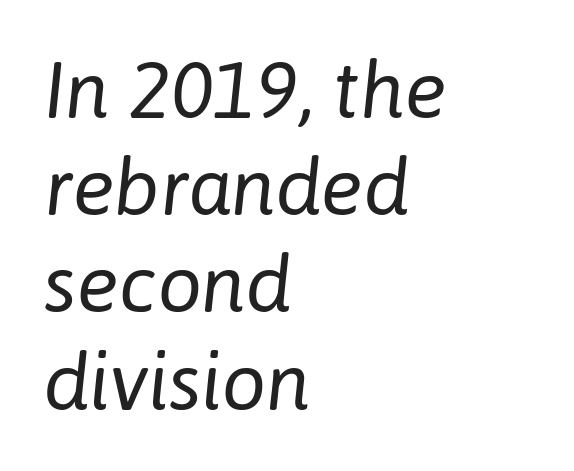
Q: Is the text bold? A: No.
Q: Is the text italic (slanted)? A: Yes, it leans right by about 6 degrees.
Q: Is the text underlined? A: No.
Q: How is the paragraph aligned? A: Left-aligned.
Q: Is the spacing between letters normal or unusually wide? A: Normal.
Q: Width (condensed, normal, or wide)? A: Normal.
Q: Stroke contrast? A: Low.
Q: x-height? A: Medium.
Q: Monospaced? A: No.
